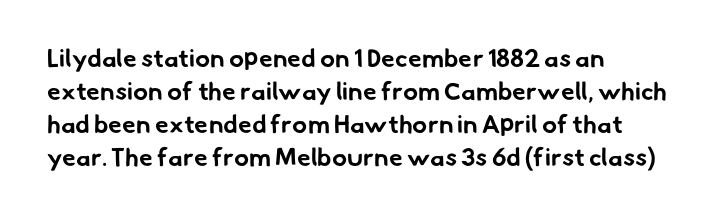
The image shows 25 px bold type; set left-aligned, normal line spacing (1.32x), normal letter spacing, not underlined.
